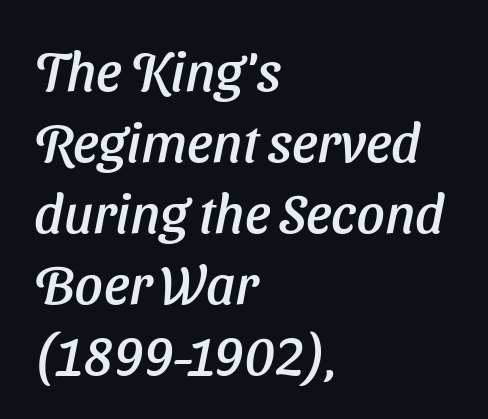
Q: Is the typeface a serif or a sans-serif typeface? A: Serif.
Q: Is the text underlined? A: No.
Q: How is the paragraph aligned? A: Left-aligned.
Q: Is the spacing between letters normal or unusually wide? A: Normal.
Q: Is the spacing between lines tight, normal or loose? A: Normal.
Q: Width (condensed, normal, or wide)? A: Normal.
Q: Stroke contrast? A: Low.
Q: x-height? A: Medium.
Q: Monospaced? A: No.
